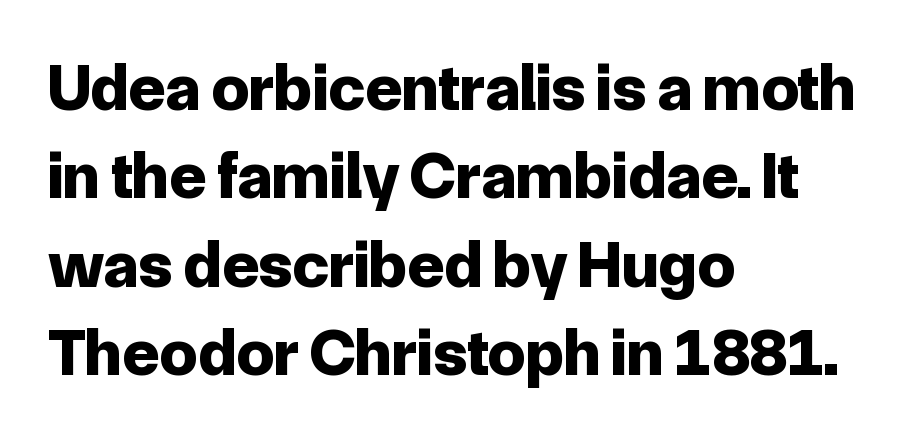
The image shows 67 px bold sans-serif type, upright; set left-aligned, normal line spacing (1.32x), normal letter spacing, not underlined; low stroke contrast and a medium x-height.
